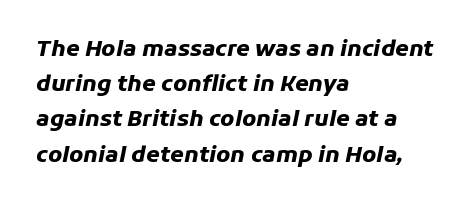
{"italic": "yes", "lean": "right", "slant_degrees": 11, "bold": "yes", "underline": "no", "align": "left", "line_spacing": "normal", "line_spacing_ratio": 1.6, "letter_spacing": "normal", "letter_spacing_em": 0.0, "glyph_px": 22}
